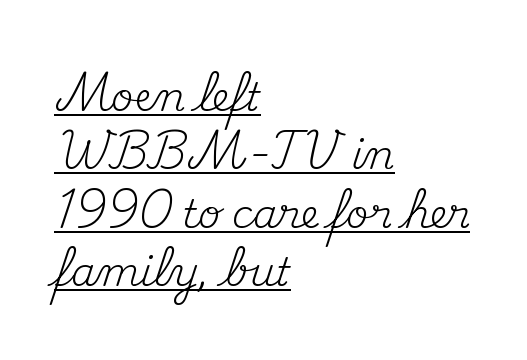
Q: Is the text bold? A: No.
Q: Is the text italic (slanted)? A: Yes.
Q: Is the typeface a serif or a sans-serif typeface? A: Serif.
Q: Is the text underlined? A: Yes.
Q: How is the paragraph aligned? A: Left-aligned.
Q: Is the spacing between letters normal or unusually wide? A: Normal.
Q: Is the spacing between lines tight, normal or loose? A: Normal.
Q: Width (condensed, normal, or wide)? A: Normal.
Q: Stroke contrast? A: Medium.
Q: x-height? A: Small.
Q: Monospaced? A: No.
